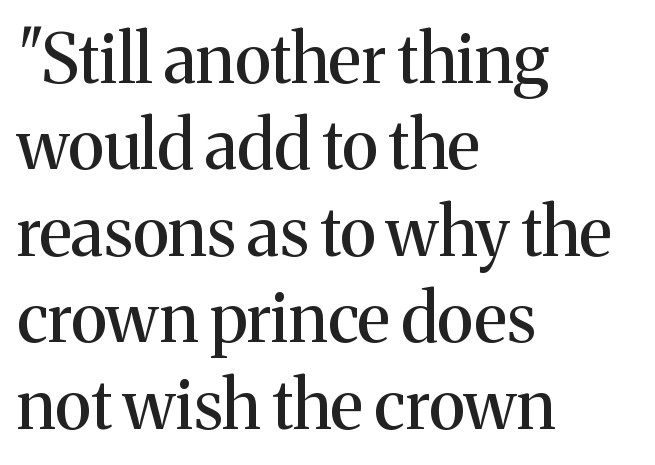
Short and long lines alike share a common starting point at left. Varying glyph widths throughout — classic text-font behaviour. Is this a sans? No — the strokes have serifs. No extra tracking has been applied to these lines. Lines of text with bare space underneath. These lines sit exactly where default settings would place them.
